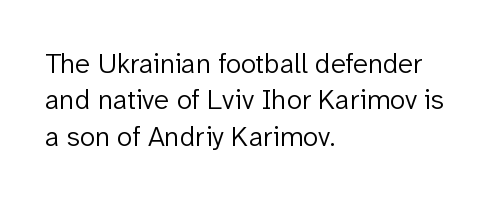
Q: Is the text bold? A: No.
Q: Is the text italic (slanted)? A: No, it is upright.
Q: Is the typeface a serif or a sans-serif typeface? A: Sans-serif.
Q: Is the text underlined? A: No.
Q: How is the paragraph aligned? A: Left-aligned.
Q: Is the spacing between letters normal or unusually wide? A: Normal.
Q: Is the spacing between lines tight, normal or loose? A: Normal.
Q: Width (condensed, normal, or wide)? A: Normal.
Q: Stroke contrast? A: Low.
Q: x-height? A: Medium.
Q: Monospaced? A: No.
